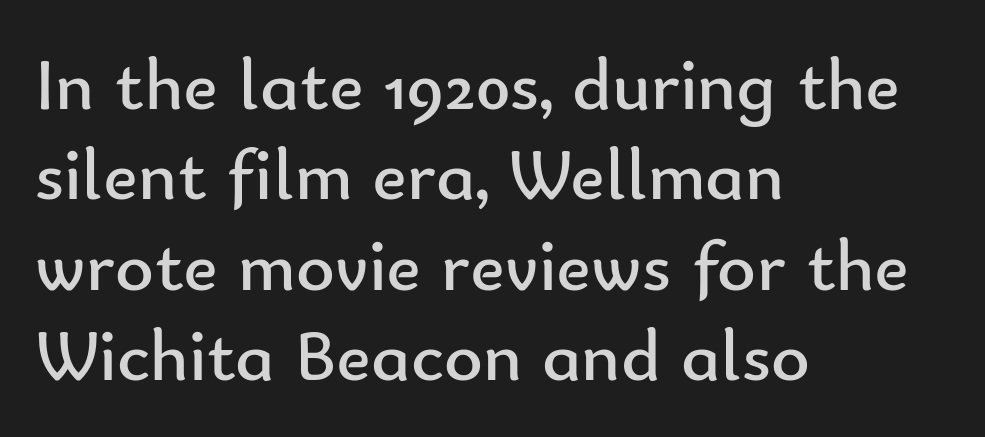
The image shows 74 px regular-weight sans-serif type, upright; set left-aligned, line spacing 1.22x, normal letter spacing, not underlined; low stroke contrast and a small x-height.
